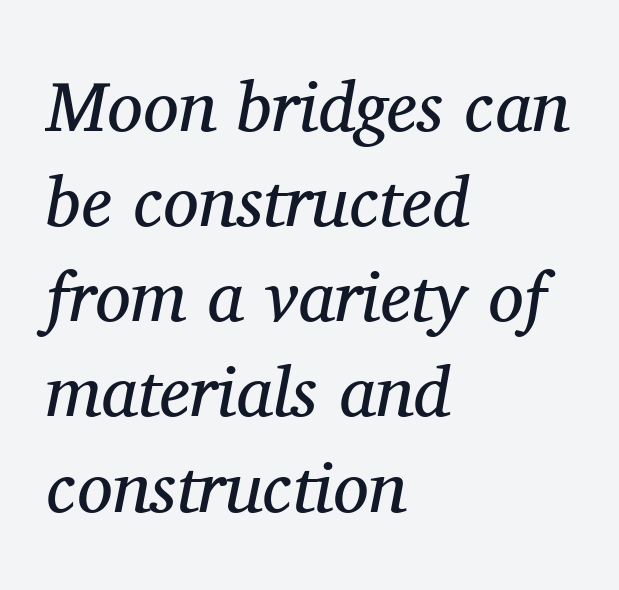
Q: Is the text bold? A: No.
Q: Is the text italic (slanted)? A: Yes, it leans right by about 11 degrees.
Q: Is the typeface a serif or a sans-serif typeface? A: Serif.
Q: Is the text underlined? A: No.
Q: How is the paragraph aligned? A: Left-aligned.
Q: Is the spacing between letters normal or unusually wide? A: Normal.
Q: Is the spacing between lines tight, normal or loose? A: Normal.
Q: Width (condensed, normal, or wide)? A: Normal.
Q: Stroke contrast? A: Medium.
Q: x-height? A: Medium.
Q: Monospaced? A: No.
